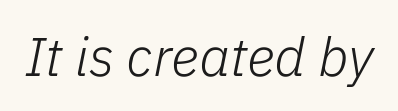
In terms of posture, this sample is oblique. The space directly below the letters is spotless. Here the designer chose a conventional face with non-uniform glyph widths. This sample uses plain, unmodified letter spacing.
